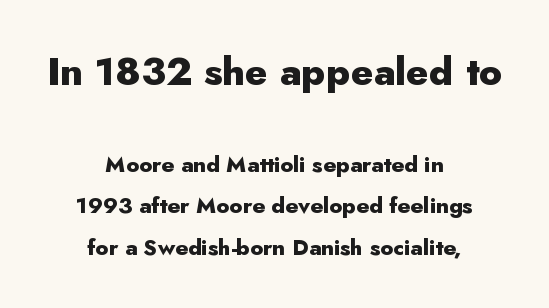
Q: Is the text bold? A: Yes.
Q: Is the text italic (slanted)? A: No, it is upright.
Q: Is the typeface a serif or a sans-serif typeface? A: Sans-serif.
Q: Is the text underlined? A: No.
Q: How is the paragraph aligned? A: Centered.
Q: Is the spacing between letters normal or unusually wide? A: Normal.
Q: Which block of text is set in a larger size, the first (top) or the second (bottom)? A: The first (top) one.
Q: Width (condensed, normal, or wide)? A: Normal.
Q: Stroke contrast? A: Low.
Q: x-height? A: Small.
Q: Monospaced? A: No.
